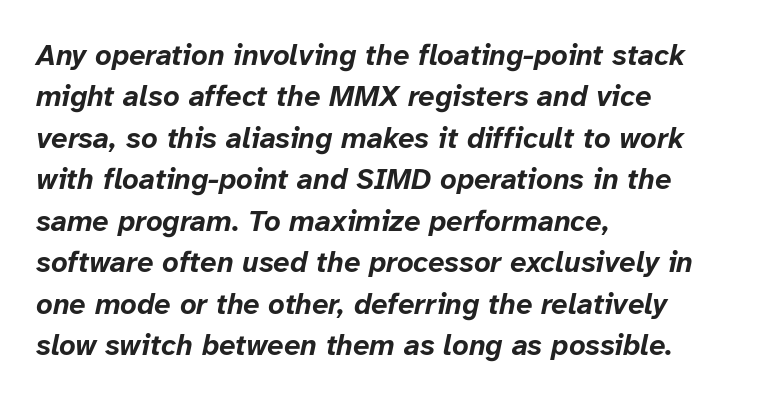
{"italic": "yes", "lean": "right", "slant_degrees": 12, "bold": "yes", "weight": "bold", "width": "normal", "stroke_contrast": "low", "x_height": "medium", "monospaced": "no", "underline": "no", "align": "left", "line_spacing": "normal", "line_spacing_ratio": 1.43, "letter_spacing": "normal", "letter_spacing_em": 0.0, "glyph_px": 29}
